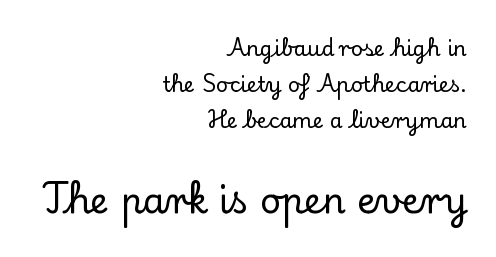
Q: Is the text italic (slanted)? A: No, it is upright.
Q: Is the typeface a serif or a sans-serif typeface? A: Serif.
Q: Is the text underlined? A: No.
Q: How is the paragraph aligned? A: Right-aligned.
Q: Is the spacing between letters normal or unusually wide? A: Normal.
Q: Which block of text is set in a larger size, the first (top) or the second (bottom)? A: The second (bottom) one.
Q: Width (condensed, normal, or wide)? A: Normal.
Q: Stroke contrast? A: Low.
Q: x-height? A: Small.
Q: Monospaced? A: No.
